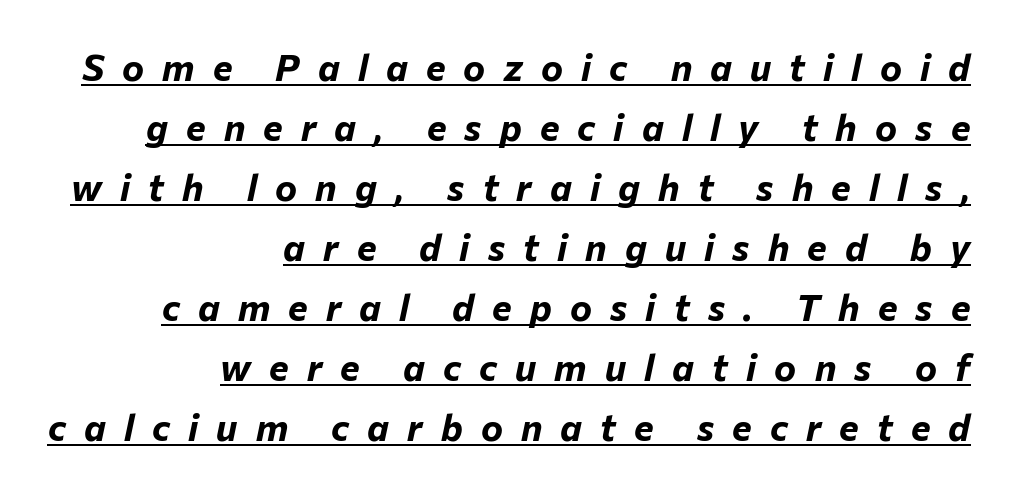
{"italic": "yes", "lean": "right", "slant_degrees": 12, "bold": "yes", "weight": "bold", "width": "normal", "stroke_contrast": "low", "x_height": "medium", "monospaced": "no", "underline": "yes", "align": "right", "line_spacing": "normal", "line_spacing_ratio": 1.62, "letter_spacing": "wide", "letter_spacing_em": 0.49, "glyph_px": 37}
